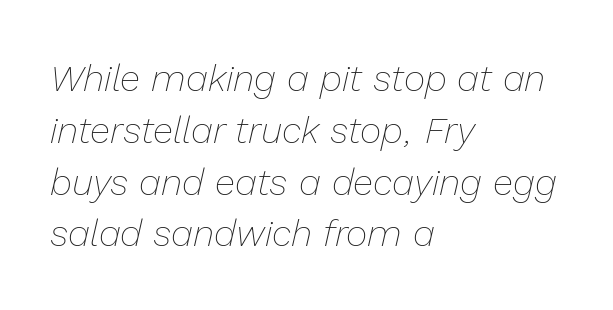
The baseline area is clear. The horizontal fit of the characters is conventional and even. Think of a printed novel: that variable character pitch is what you see here. A quiet, ordinary-to-light weight characterises the typeface. The designer left line spacing at the default.
